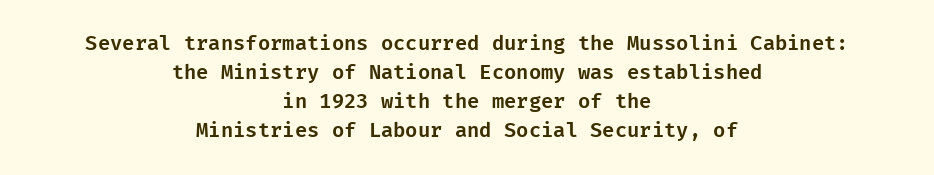
Q: Is the text italic (slanted)? A: No, it is upright.
Q: Is the text underlined? A: No.
Q: How is the paragraph aligned? A: Centered.
Q: Is the spacing between letters normal or unusually wide? A: Normal.
Q: Is the spacing between lines tight, normal or loose? A: Normal.
